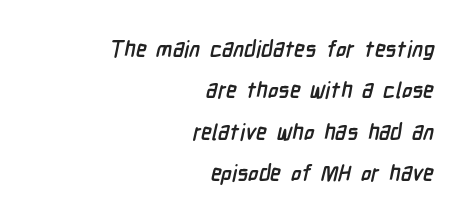
The image shows 22 px bold type; set right-aligned, line spacing 1.88x, normal letter spacing, not underlined.
